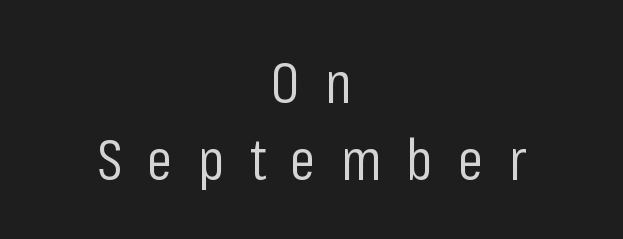
Layout note: lines centered. Normally led — the rows are evenly, conventionally spaced. A bare baseline throughout the passage. Note the varied advance widths — an 'i' is clearly narrower than an 'm'.
